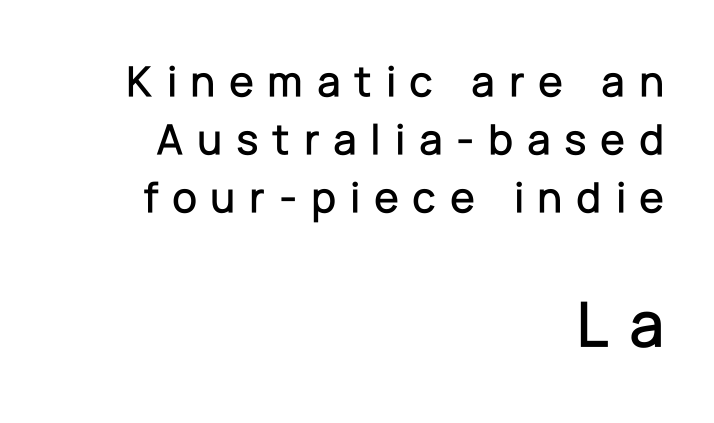
{"serif": "no", "italic": "no", "width": "normal", "stroke_contrast": "low", "x_height": "medium", "monospaced": "no", "underline": "no", "align": "right", "line_spacing": "normal", "line_spacing_ratio": 1.29, "letter_spacing": "wide", "letter_spacing_em": 0.3, "larger_block": "second", "size_ratio": 1.49, "glyph_px": 67}
